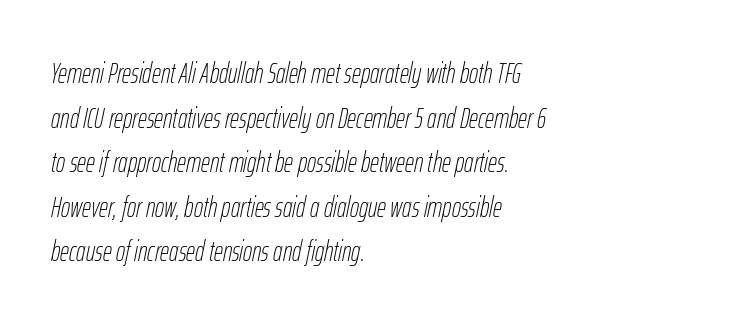
The image shows 28 px thin, condensed type, italic (leaning right); set left-aligned, normal line spacing (1.59x), normal letter spacing, not underlined; low stroke contrast and a medium x-height.
